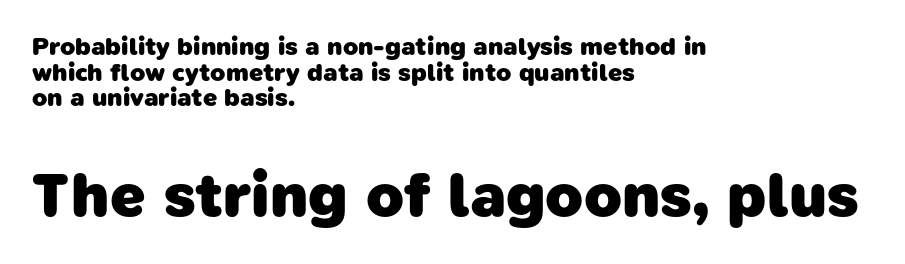
The image shows 62 px heavy sans-serif type; set left-aligned, tight line spacing (1.03x), normal letter spacing, not underlined; the second (bottom) block is 2.48x larger; low stroke contrast and a medium x-height.
